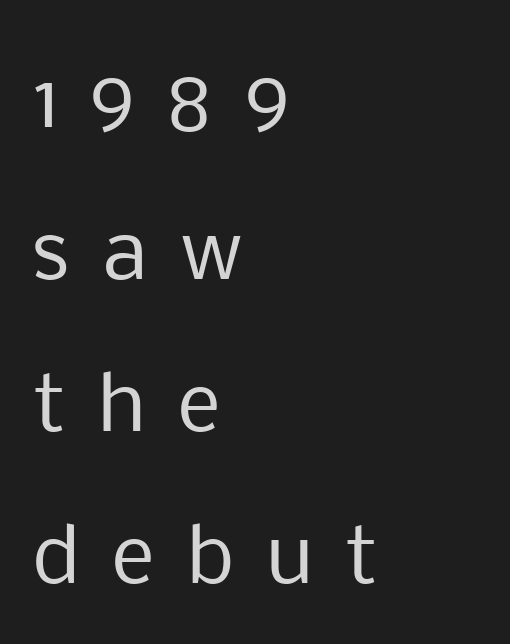
Q: Is the text bold? A: No.
Q: Is the text italic (slanted)? A: No, it is upright.
Q: Is the typeface a serif or a sans-serif typeface? A: Sans-serif.
Q: Is the text underlined? A: No.
Q: How is the paragraph aligned? A: Left-aligned.
Q: Is the spacing between letters normal or unusually wide? A: Unusually wide.
Q: Is the spacing between lines tight, normal or loose? A: Loose.
Q: Width (condensed, normal, or wide)? A: Normal.
Q: Stroke contrast? A: Low.
Q: x-height? A: Medium.
Q: Monospaced? A: No.
